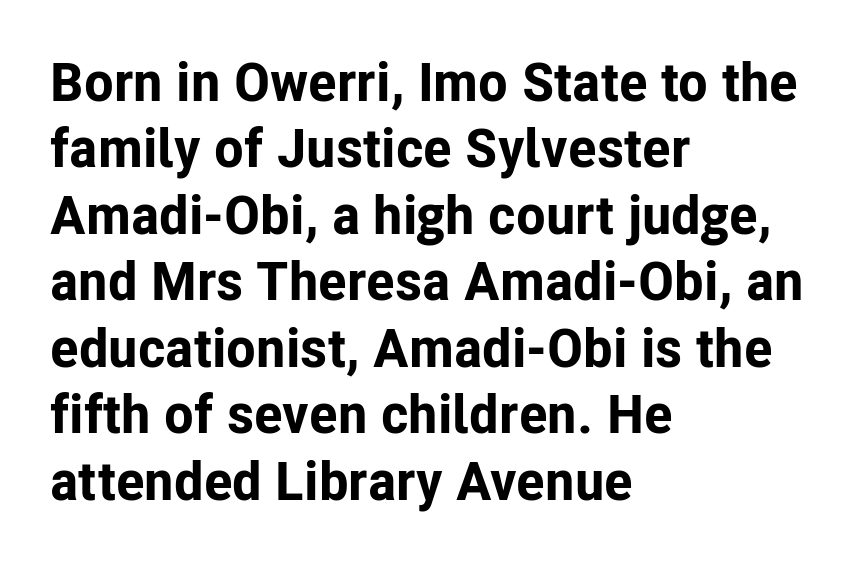
Q: Is the text bold? A: Yes.
Q: Is the text italic (slanted)? A: No, it is upright.
Q: Is the typeface a serif or a sans-serif typeface? A: Sans-serif.
Q: Is the text underlined? A: No.
Q: How is the paragraph aligned? A: Left-aligned.
Q: Is the spacing between letters normal or unusually wide? A: Normal.
Q: Width (condensed, normal, or wide)? A: Normal.
Q: Stroke contrast? A: Low.
Q: x-height? A: Medium.
Q: Monospaced? A: No.
